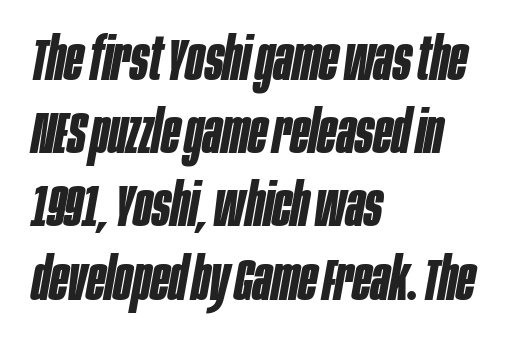
Q: Is the text bold? A: Yes.
Q: Is the text italic (slanted)? A: Yes, it leans right by about 10 degrees.
Q: Is the text underlined? A: No.
Q: How is the paragraph aligned? A: Left-aligned.
Q: Is the spacing between letters normal or unusually wide? A: Normal.
Q: Width (condensed, normal, or wide)? A: Condensed.
Q: Stroke contrast? A: Low.
Q: x-height? A: Large.
Q: Monospaced? A: No.
